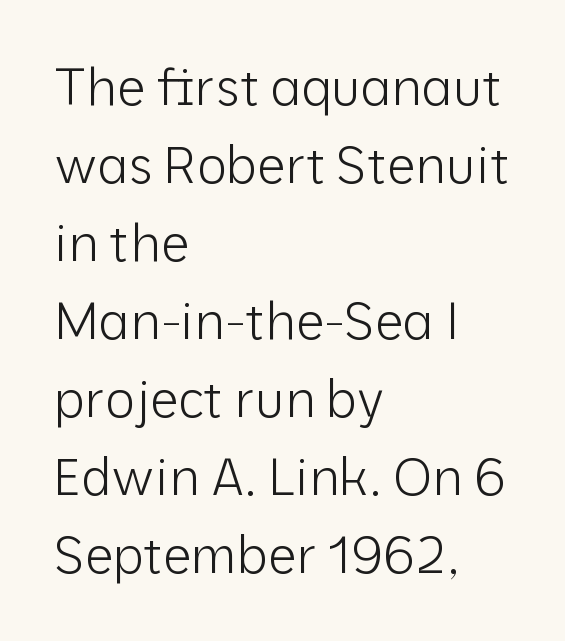
The image shows 51 px light sans-serif type, upright; set left-aligned, normal line spacing (1.53x), normal letter spacing, not underlined; low stroke contrast and a medium x-height.
